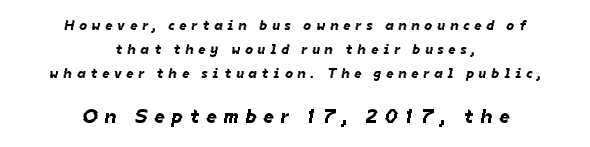
{"underline": "no", "align": "center", "line_spacing_ratio": 1.73, "letter_spacing": "wide", "letter_spacing_em": 0.35, "larger_block": "second", "size_ratio": 1.43, "glyph_px": 20}
